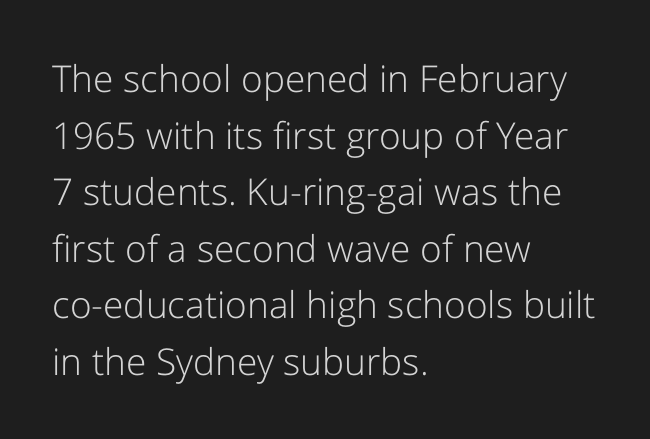
Q: Is the text bold? A: No.
Q: Is the text italic (slanted)? A: No, it is upright.
Q: Is the typeface a serif or a sans-serif typeface? A: Sans-serif.
Q: Is the text underlined? A: No.
Q: How is the paragraph aligned? A: Left-aligned.
Q: Is the spacing between letters normal or unusually wide? A: Normal.
Q: Is the spacing between lines tight, normal or loose? A: Normal.
Q: Width (condensed, normal, or wide)? A: Normal.
Q: Stroke contrast? A: Low.
Q: x-height? A: Medium.
Q: Monospaced? A: No.
